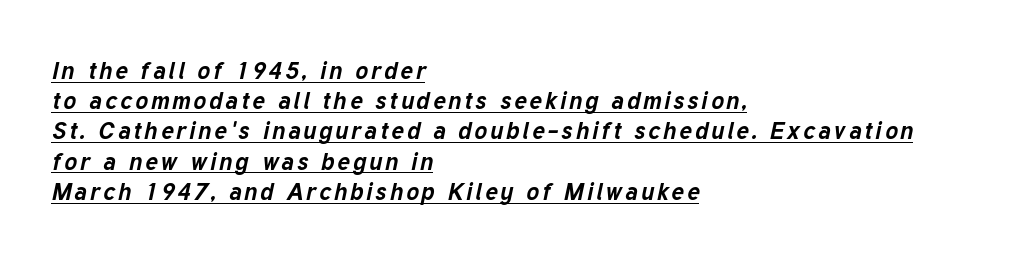
Q: Is the text bold? A: Yes.
Q: Is the text italic (slanted)? A: Yes, it leans right by about 12 degrees.
Q: Is the text underlined? A: Yes.
Q: How is the paragraph aligned? A: Left-aligned.
Q: Is the spacing between lines tight, normal or loose? A: Normal.
